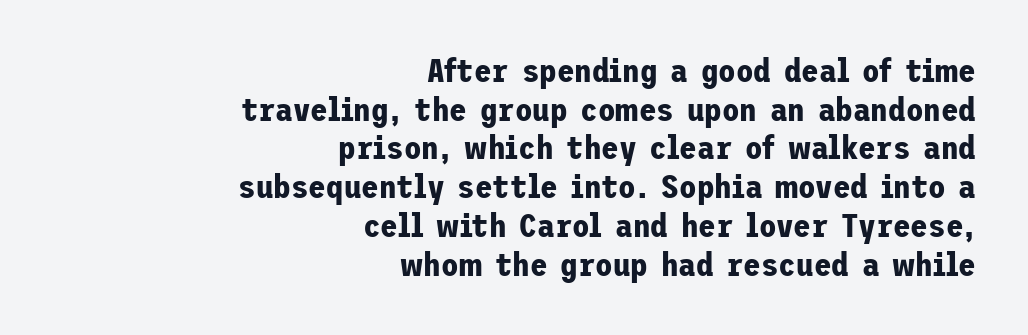
Q: Is the text bold? A: Yes.
Q: Is the text italic (slanted)? A: No, it is upright.
Q: Is the typeface a serif or a sans-serif typeface? A: Sans-serif.
Q: Is the text underlined? A: No.
Q: How is the paragraph aligned? A: Right-aligned.
Q: Is the spacing between letters normal or unusually wide? A: Normal.
Q: Width (condensed, normal, or wide)? A: Normal.
Q: Stroke contrast? A: Low.
Q: x-height? A: Medium.
